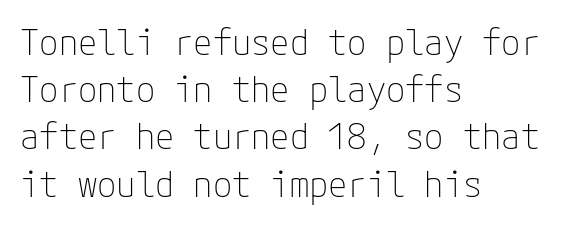
The baseline area is clear. The line texture is even and compact thanks to regular tracking. Unlike italic type, these characters show no tilt at all. This block has exactly the height ordinary leading produces.
